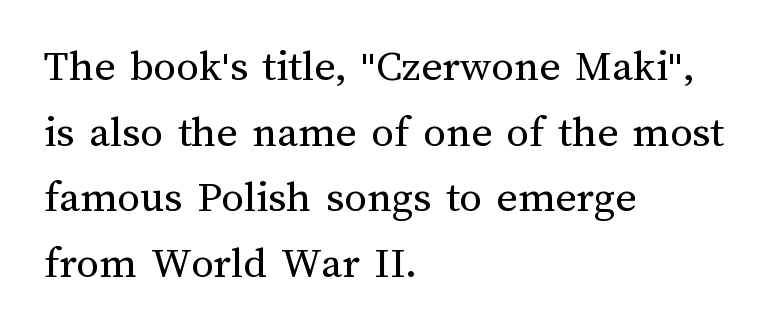
The image shows 45 px regular-weight type, upright; set left-aligned, normal line spacing (1.46x), normal letter spacing, not underlined; medium stroke contrast and a medium x-height.
